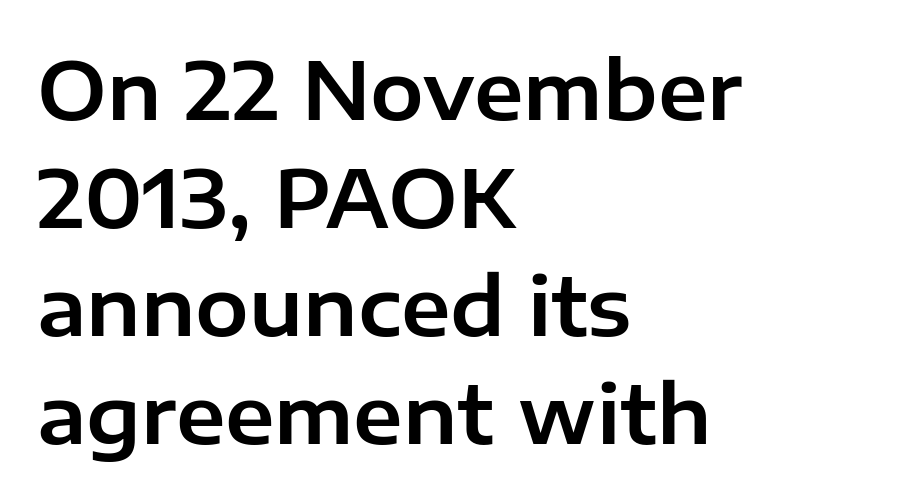
Q: Is the text italic (slanted)? A: No, it is upright.
Q: Is the typeface a serif or a sans-serif typeface? A: Sans-serif.
Q: Is the text underlined? A: No.
Q: How is the paragraph aligned? A: Left-aligned.
Q: Is the spacing between letters normal or unusually wide? A: Normal.
Q: Is the spacing between lines tight, normal or loose? A: Normal.
Q: Width (condensed, normal, or wide)? A: Normal.
Q: Stroke contrast? A: Low.
Q: x-height? A: Medium.
Q: Monospaced? A: No.
